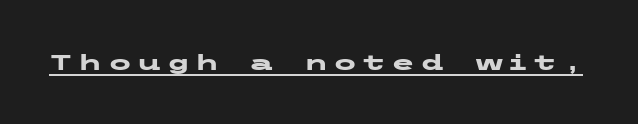
I'd describe the lettering as bold — thick and assertive. In designer terms, the underline attribute is active on this setting. Notice how the stems are strictly vertical — no italics here. Students, note that the glyphs here are deliberately spaced far apart.
